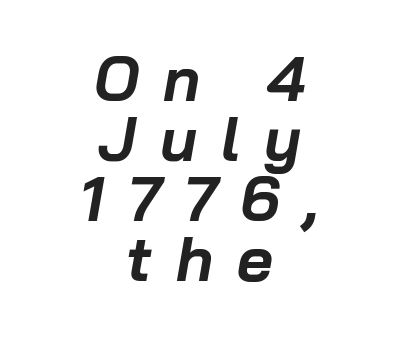
Notice how descenders almost collide with the ascenders below — that's tight leading. Note the varied advance widths — an 'i' is clearly narrower than an 'm'. Check under the words: just untouched page. As a designer I'd log this as weight 700, bold. Compared with ordinary roman type, these characters are visibly tilted.
